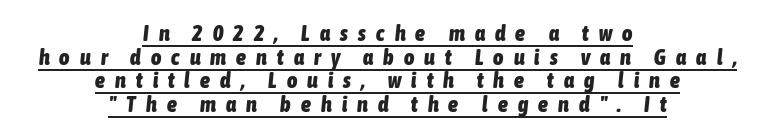
The image shows 22 px bold type, italic (leaning right); set centered, tight line spacing (1.07x), unusually wide letter spacing (+0.46 em), underlined.
